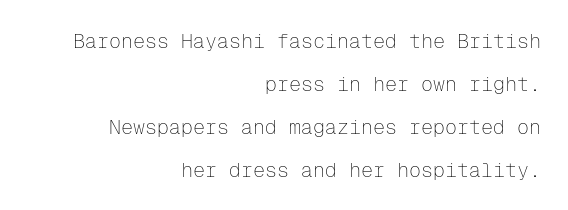
{"italic": "no", "bold": "no", "underline": "no", "align": "right", "line_spacing": "loose", "line_spacing_ratio": 2.15, "letter_spacing": "normal", "letter_spacing_em": 0.0, "glyph_px": 20}
